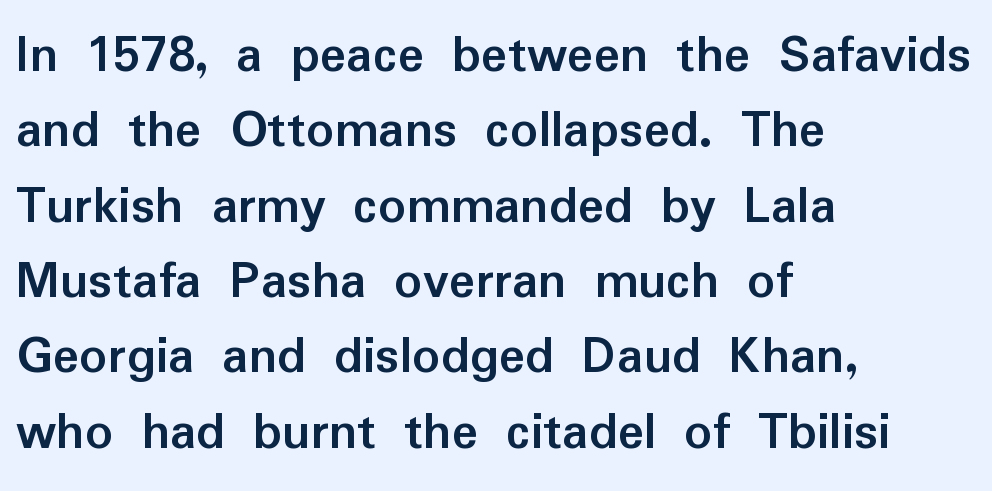
{"serif": "no", "italic": "no", "bold": "yes", "weight": "semibold", "width": "normal", "stroke_contrast": "low", "x_height": "medium", "monospaced": "no", "underline": "no", "align": "left", "line_spacing": "normal", "line_spacing_ratio": 1.37, "letter_spacing": "normal", "letter_spacing_em": 0.0, "glyph_px": 55}
